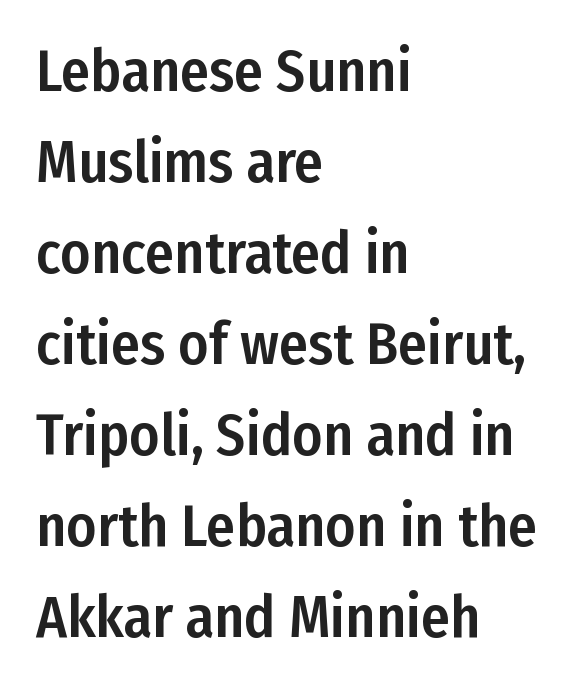
The image shows 58 px condensed sans-serif type, upright; set left-aligned, normal line spacing (1.57x), normal letter spacing, not underlined; low stroke contrast and a medium x-height.
